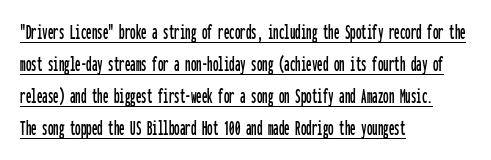
The image shows 22 px text type, upright; set left-aligned, normal line spacing (1.45x), normal letter spacing, underlined.
